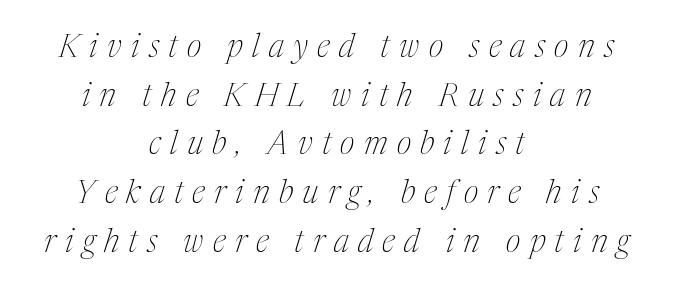
The image shows 32 px thin, condensed serif type, italic (leaning right); set centered, normal line spacing (1.52x), unusually wide letter spacing (+0.29 em), not underlined; medium stroke contrast and a medium x-height.
